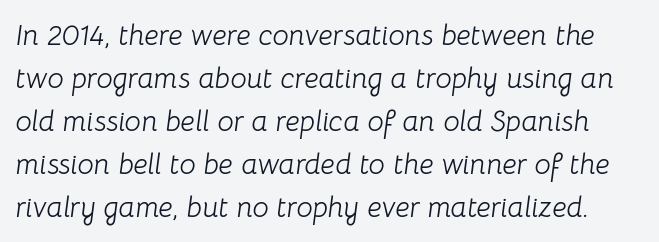
{"italic": "yes", "lean": "right", "slant_degrees": 8, "bold": "no", "weight": "light", "width": "normal", "stroke_contrast": "low", "x_height": "medium", "monospaced": "no", "underline": "no", "line_spacing": "normal", "line_spacing_ratio": 1.48, "letter_spacing": "normal", "letter_spacing_em": 0.0, "glyph_px": 29}
